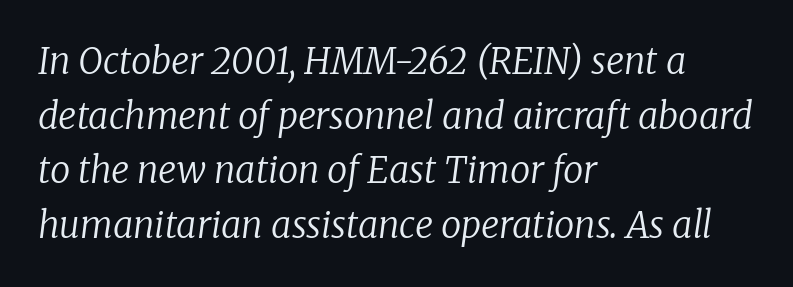
{"serif": "yes", "italic": "yes", "lean": "right", "slant_degrees": 8, "bold": "no", "weight": "regular", "width": "normal", "stroke_contrast": "low", "x_height": "medium", "monospaced": "no", "underline": "no", "align": "left", "line_spacing": "normal", "line_spacing_ratio": 1.52, "letter_spacing": "normal", "letter_spacing_em": 0.0, "glyph_px": 36}
